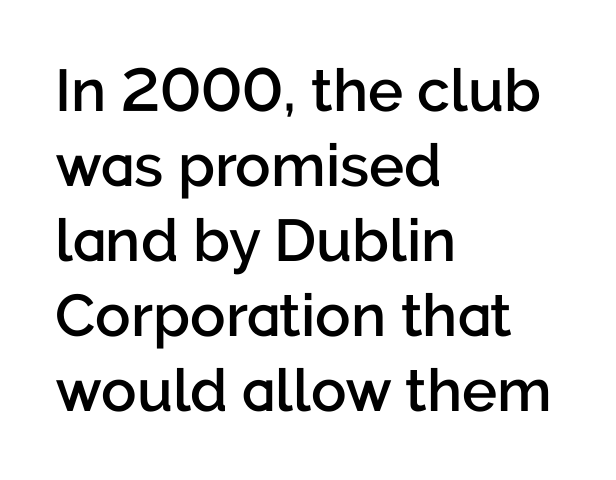
Typeset ragged right — the left edge is the straight one. Grotesque or geometric, the face here clearly has no serifs. Compared with typical paragraphs, the rows here are spaced about the same. Has an underline been added? It has not.
